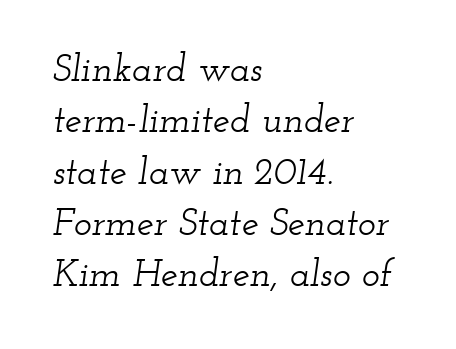
The image shows 38 px wide serif type, italic (leaning right); set left-aligned, normal line spacing (1.35x), normal letter spacing, not underlined; low stroke contrast and a small x-height.
